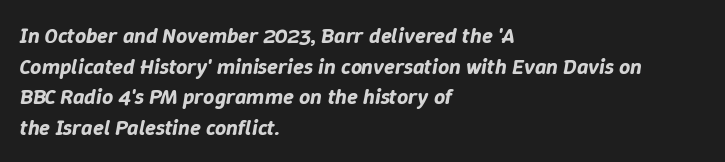
The image shows 22 px text type, italic (leaning right); set left-aligned, normal line spacing (1.39x), normal letter spacing, not underlined.
